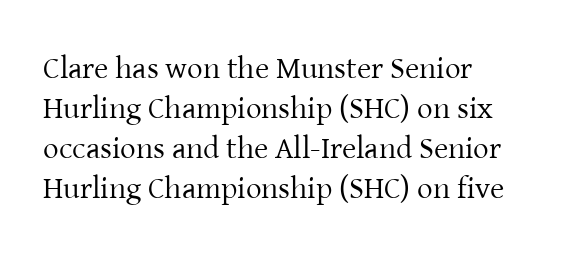
The image shows 31 px regular-weight serif type, upright; set left-aligned, normal line spacing (1.29x), normal letter spacing, not underlined; low stroke contrast and a medium x-height.
